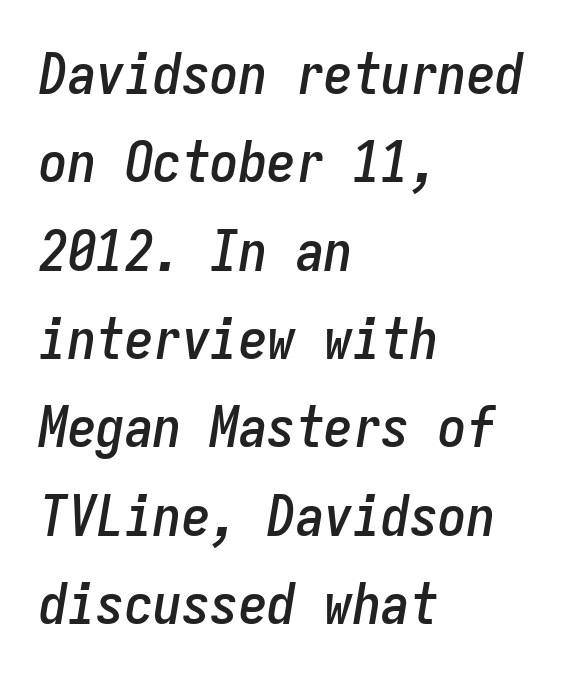
The gap between lines stays unmarked. Italic? Definitely — the glyphs are oblique. The rendering uses typewriter-style spacing with identical character cells. The typesetter chose a ragged-right arrangement here.
